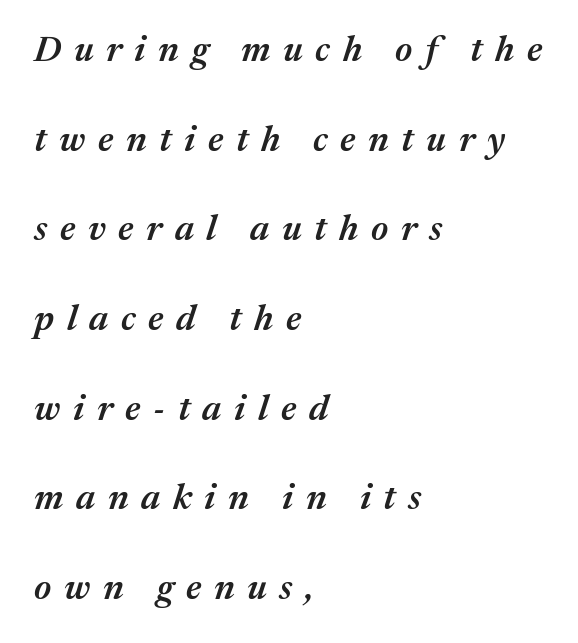
{"italic": "yes", "lean": "right", "slant_degrees": 17, "bold": "semi", "weight": "semibold", "width": "normal", "stroke_contrast": "medium", "x_height": "medium", "monospaced": "no", "underline": "no", "align": "left", "line_spacing": "loose", "line_spacing_ratio": 2.49, "letter_spacing": "wide", "letter_spacing_em": 0.35, "glyph_px": 36}
